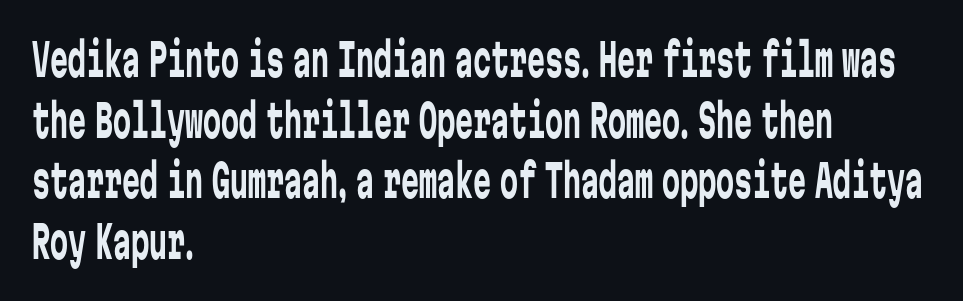
The image shows 45 px regular-weight, condensed sans-serif type, upright, monospaced; set left-aligned, normal line spacing (1.35x), normal letter spacing, not underlined; low stroke contrast and a medium x-height.
